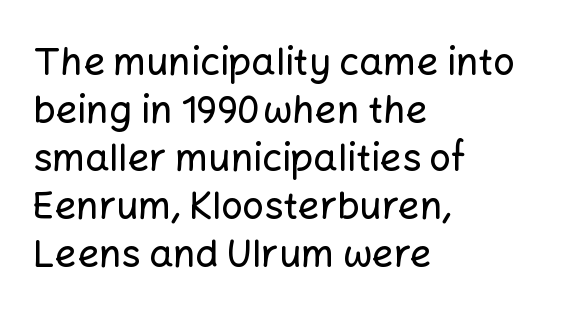
{"serif": "no", "italic": "no", "width": "normal", "stroke_contrast": "low", "x_height": "medium", "monospaced": "no", "underline": "no", "align": "left", "line_spacing": "normal", "line_spacing_ratio": 1.26, "letter_spacing": "normal", "letter_spacing_em": 0.0, "glyph_px": 38}
